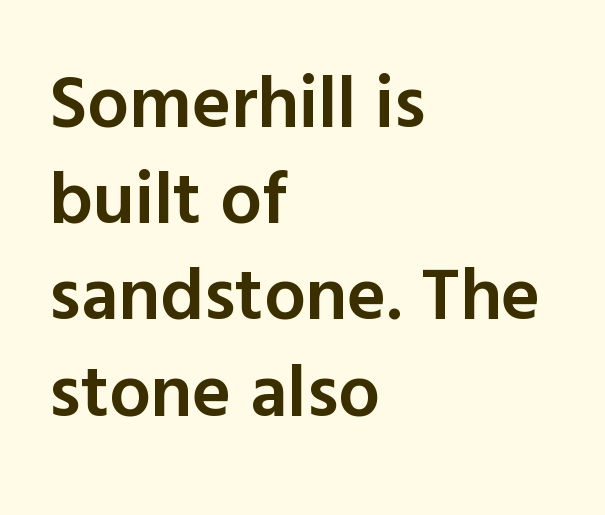
{"serif": "no", "italic": "no", "bold": "semi", "weight": "semibold", "width": "normal", "x_height": "medium", "monospaced": "no", "underline": "no", "align": "left", "line_spacing": "normal", "line_spacing_ratio": 1.3, "letter_spacing": "normal", "letter_spacing_em": 0.0, "glyph_px": 74}
